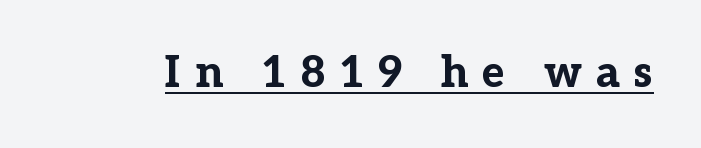
{"serif": "yes", "italic": "no", "bold": "yes", "weight": "bold", "width": "normal", "stroke_contrast": "low", "x_height": "medium", "monospaced": "no", "underline": "yes", "letter_spacing": "wide", "letter_spacing_em": 0.33, "glyph_px": 43}
